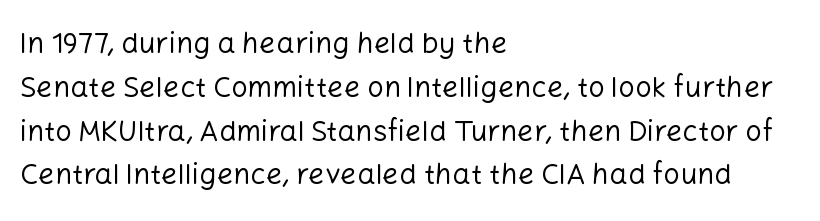
{"serif": "no", "italic": "no", "bold": "no", "weight": "regular", "width": "normal", "stroke_contrast": "low", "x_height": "medium", "monospaced": "no", "underline": "no", "align": "left", "line_spacing": "normal", "line_spacing_ratio": 1.51, "letter_spacing": "normal", "letter_spacing_em": 0.0, "glyph_px": 29}
